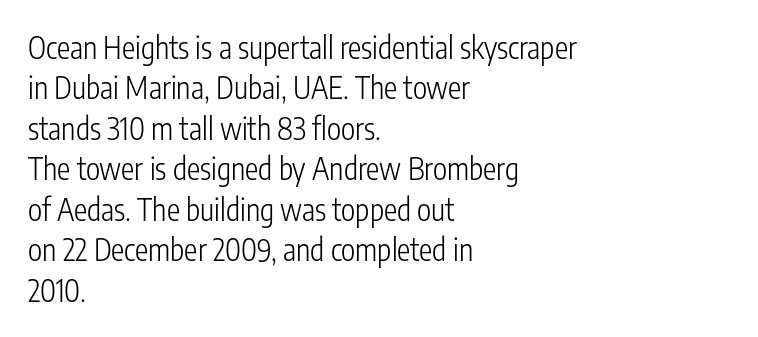
Q: Is the text bold? A: No.
Q: Is the text italic (slanted)? A: No, it is upright.
Q: Is the typeface a serif or a sans-serif typeface? A: Sans-serif.
Q: Is the text underlined? A: No.
Q: How is the paragraph aligned? A: Left-aligned.
Q: Is the spacing between letters normal or unusually wide? A: Normal.
Q: Is the spacing between lines tight, normal or loose? A: Normal.
Q: Width (condensed, normal, or wide)? A: Condensed.
Q: Stroke contrast? A: Low.
Q: x-height? A: Medium.
Q: Monospaced? A: No.
